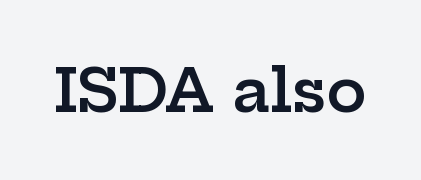
This is the in-between weight designers call semibold or demi. A typesetter would call this proportional, since set widths differ per character. Tall strokes in this sample are plumb rather than angled. No word sits above an underline. The designer went with a serif here, giving each stem small feet.
